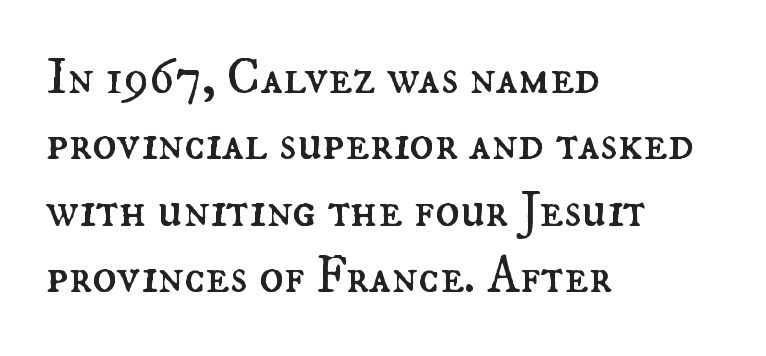
{"italic": "no", "bold": "no", "weight": "regular", "width": "normal", "stroke_contrast": "medium", "x_height": "small", "monospaced": "no", "underline": "no", "align": "left", "line_spacing": "normal", "line_spacing_ratio": 1.3, "letter_spacing": "normal", "letter_spacing_em": 0.0, "glyph_px": 51}
